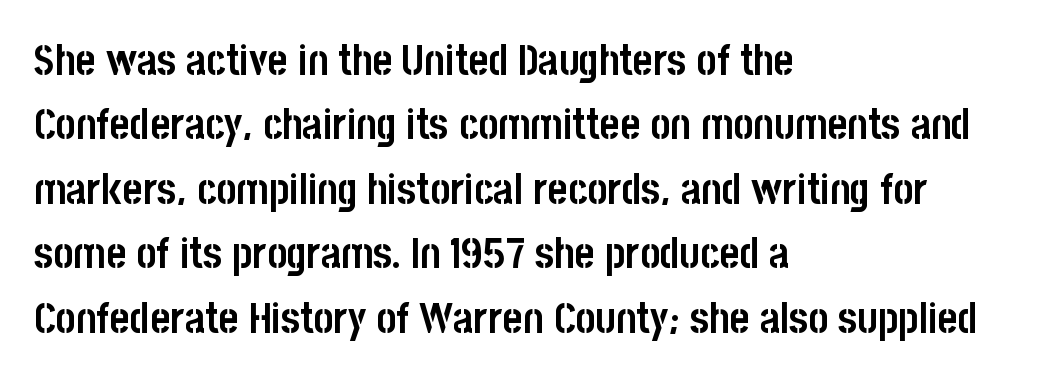
The image shows 43 px semibold, condensed sans-serif type, upright; set left-aligned, normal line spacing (1.5x), normal letter spacing, not underlined; low stroke contrast and a large x-height.
